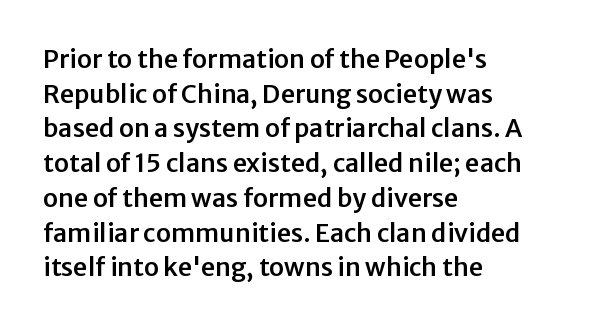
{"italic": "no", "underline": "no", "align": "left", "line_spacing": "normal", "line_spacing_ratio": 1.39, "letter_spacing": "normal", "letter_spacing_em": 0.0, "glyph_px": 25}
